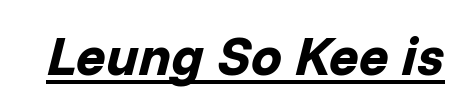
The image shows 55 px bold type, italic (leaning right); set normal letter spacing, underlined; low stroke contrast and a medium x-height.
